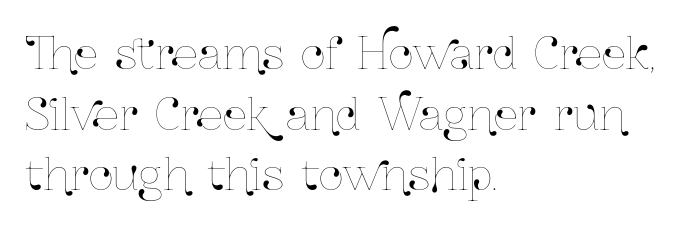
Q: Is the text italic (slanted)? A: No, it is upright.
Q: Is the text underlined? A: No.
Q: How is the paragraph aligned? A: Left-aligned.
Q: Is the spacing between letters normal or unusually wide? A: Normal.
Q: Is the spacing between lines tight, normal or loose? A: Normal.
Q: Width (condensed, normal, or wide)? A: Condensed.
Q: Stroke contrast? A: Low.
Q: x-height? A: Medium.
Q: Monospaced? A: No.
